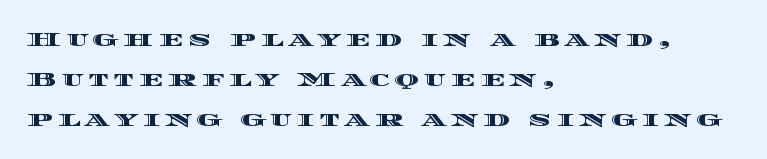
Q: Is the text italic (slanted)? A: No, it is upright.
Q: Is the text underlined? A: No.
Q: How is the paragraph aligned? A: Left-aligned.
Q: Is the spacing between letters normal or unusually wide? A: Unusually wide.
Q: Is the spacing between lines tight, normal or loose? A: Loose.
